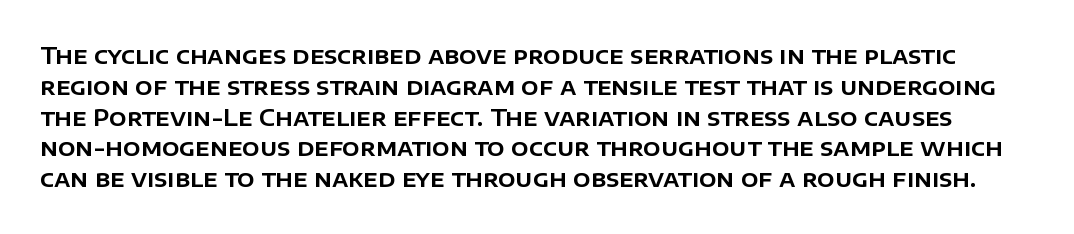
Q: Is the text italic (slanted)? A: No, it is upright.
Q: Is the text underlined? A: No.
Q: Is the spacing between letters normal or unusually wide? A: Normal.
Q: Is the spacing between lines tight, normal or loose? A: Normal.
